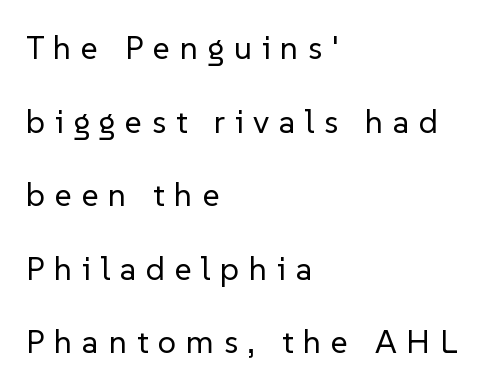
{"serif": "no", "italic": "no", "bold": "no", "weight": "regular", "width": "normal", "stroke_contrast": "low", "x_height": "medium", "monospaced": "no", "underline": "no", "align": "left", "line_spacing": "loose", "line_spacing_ratio": 2.23, "letter_spacing": "wide", "letter_spacing_em": 0.29, "glyph_px": 33}
